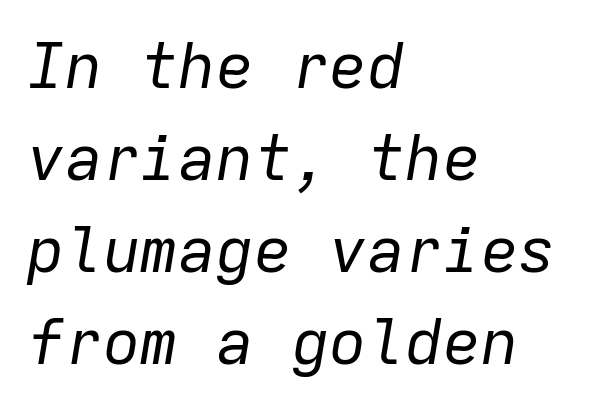
The face used here has a pronounced slope to its letters. This sample has the even, mechanical cadence of fixed-width lettering. Between one letter and the next there's only the usual sliver of space. Rule under the text: the space is simply empty. These lines are set flush left with a ragged right edge. This block has exactly the height ordinary leading produces.
